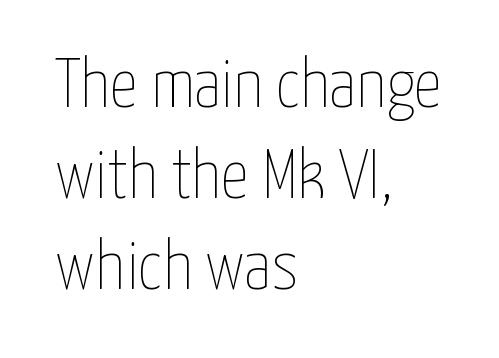
{"italic": "no", "bold": "no", "weight": "thin", "width": "condensed", "stroke_contrast": "low", "x_height": "medium", "monospaced": "no", "underline": "no", "align": "left", "line_spacing": "normal", "line_spacing_ratio": 1.3, "letter_spacing": "normal", "letter_spacing_em": 0.0, "glyph_px": 70}
